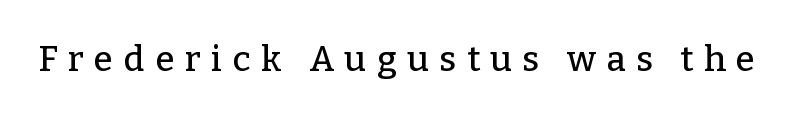
Q: Is the text italic (slanted)? A: No, it is upright.
Q: Is the typeface a serif or a sans-serif typeface? A: Serif.
Q: Is the text underlined? A: No.
Q: Is the spacing between letters normal or unusually wide? A: Unusually wide.
Q: Width (condensed, normal, or wide)? A: Normal.
Q: Stroke contrast? A: Low.
Q: x-height? A: Medium.
Q: Monospaced? A: No.
